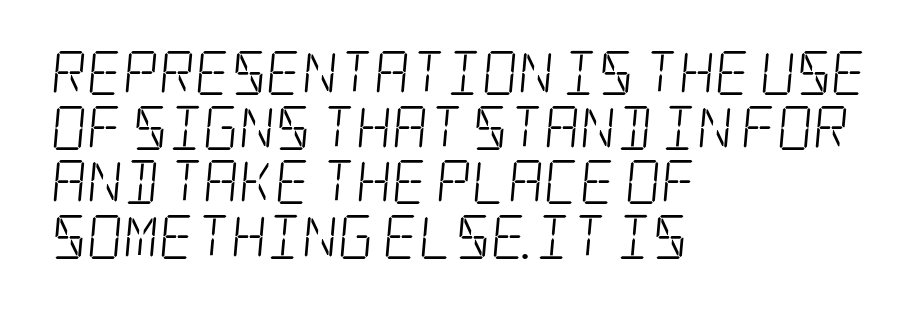
Students, note that the glyphs here touch the page at normal intervals. Decoration check: the copy has no underline. These lines stack with their left ends in a neat column. The font sits on the lighter half of the weight spectrum, regular included. Observe the serifs anchoring each vertical stroke in this sample.
